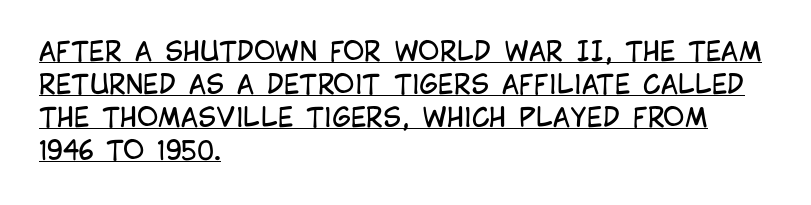
{"italic": "no", "bold": "no", "underline": "yes", "align": "left", "line_spacing": "normal", "line_spacing_ratio": 1.27, "letter_spacing": "normal", "letter_spacing_em": 0.0, "glyph_px": 26}
